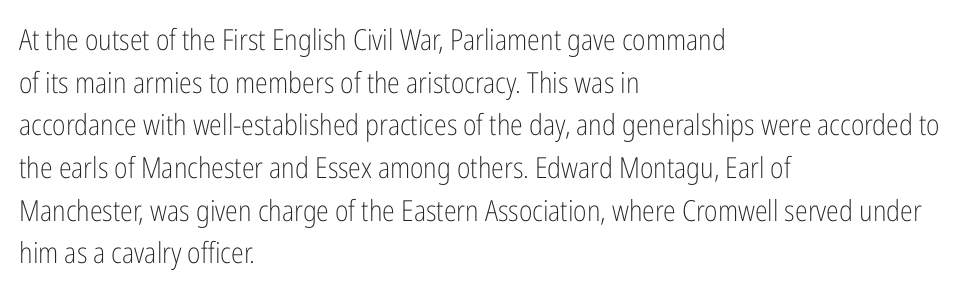
{"serif": "no", "italic": "no", "bold": "no", "weight": "light", "width": "condensed", "stroke_contrast": "low", "x_height": "medium", "monospaced": "no", "underline": "no", "align": "left", "line_spacing": "normal", "line_spacing_ratio": 1.47, "letter_spacing": "normal", "letter_spacing_em": 0.0, "glyph_px": 29}
